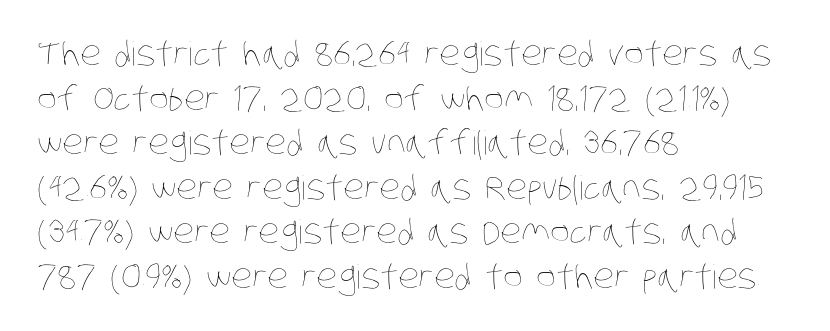
How would I describe the line gaps? Plain and ordinary. Character widths vary here, with narrow letters taking less room than wide ones. The setting favours the left margin, as ordinary paragraphs usually do. The cut favours lightness, reaching ordinary text weight at its darkest. The string is rendered with underlining switched off. Honestly, the letter spacing is just normal — you wouldn't notice it.
